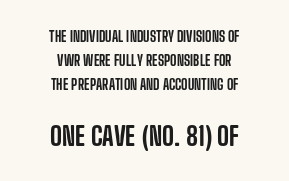
The block sitting lower on the canvas is the one with enlarged characters. Letter spacing: default. Visually the block forms a symmetrical silhouette, jagged on both flanks. Words float on clear page, feet unadorned. The passage shown stacks its lines at a standard gap. Posture: vertical.
